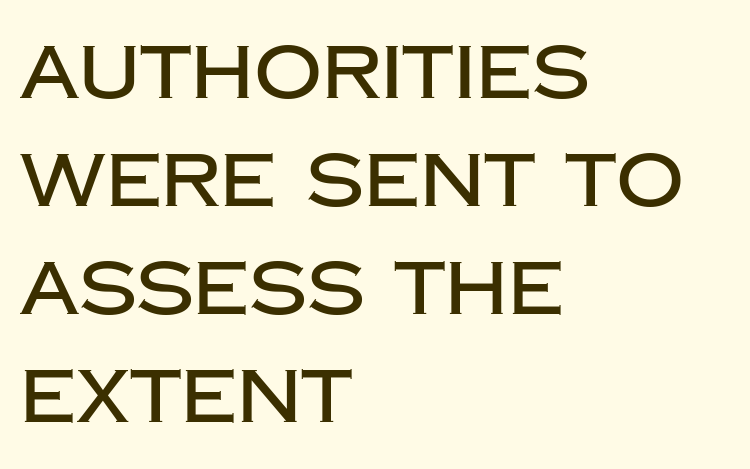
Compared with typical paragraphs, the rows here are spaced about the same. You could not count columns in this text — the font is proportionally spaced. Lines of text with bare space underneath. The rendering shows plain stroke endings on the letterforms — a sans-serif design. The setting favours the left margin, as ordinary paragraphs usually do. Nobody touched the tracking dial on this one.
